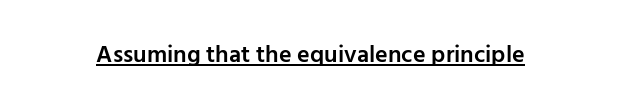
Designer's note — italics off, roman on. The horizontal fit of the characters is conventional and even. Is there an underline? Yes — a line sits under the letters. The characters look somewhat weighty, a semibold short of true bold.
